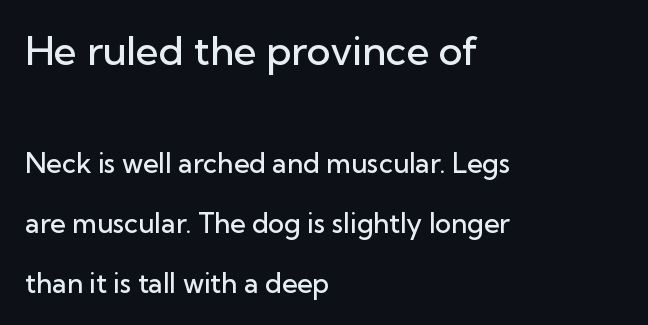
Q: Is the text bold? A: Semi-bold.
Q: Is the text italic (slanted)? A: No, it is upright.
Q: Is the typeface a serif or a sans-serif typeface? A: Sans-serif.
Q: Is the text underlined? A: No.
Q: How is the paragraph aligned? A: Left-aligned.
Q: Is the spacing between letters normal or unusually wide? A: Normal.
Q: Is the spacing between lines tight, normal or loose? A: Loose.
Q: Which block of text is set in a larger size, the first (top) or the second (bottom)? A: The first (top) one.
Q: Width (condensed, normal, or wide)? A: Normal.
Q: Stroke contrast? A: Low.
Q: x-height? A: Medium.
Q: Monospaced? A: No.
